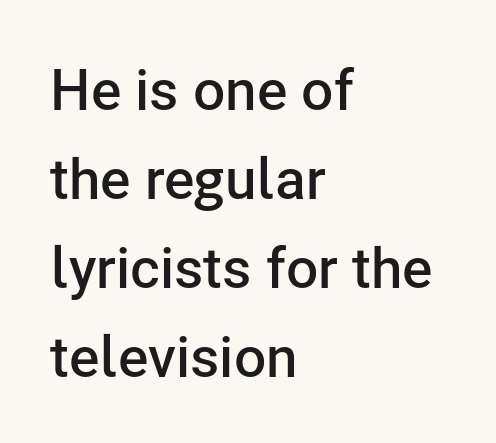
The image shows 57 px semibold sans-serif type, upright; set left-aligned, normal line spacing (1.56x), normal letter spacing, not underlined; low stroke contrast and a medium x-height.
